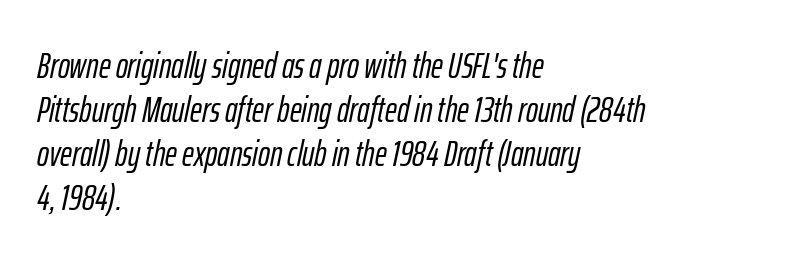
Q: Is the text italic (slanted)? A: Yes, it leans right by about 12 degrees.
Q: Is the text underlined? A: No.
Q: How is the paragraph aligned? A: Left-aligned.
Q: Is the spacing between letters normal or unusually wide? A: Normal.
Q: Width (condensed, normal, or wide)? A: Condensed.
Q: Stroke contrast? A: Low.
Q: x-height? A: Medium.
Q: Monospaced? A: No.
